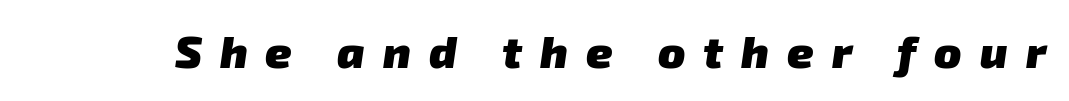
The image shows 45 px heavy sans-serif type; set unusually wide letter spacing (+0.4 em), not underlined; low stroke contrast and a medium x-height.
